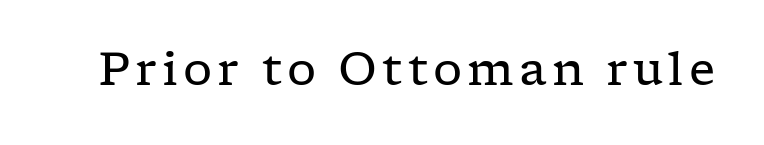
Q: Is the text bold? A: No.
Q: Is the text italic (slanted)? A: No, it is upright.
Q: Is the typeface a serif or a sans-serif typeface? A: Serif.
Q: Is the text underlined? A: No.
Q: Width (condensed, normal, or wide)? A: Wide.
Q: Stroke contrast? A: Low.
Q: x-height? A: Medium.
Q: Monospaced? A: No.
